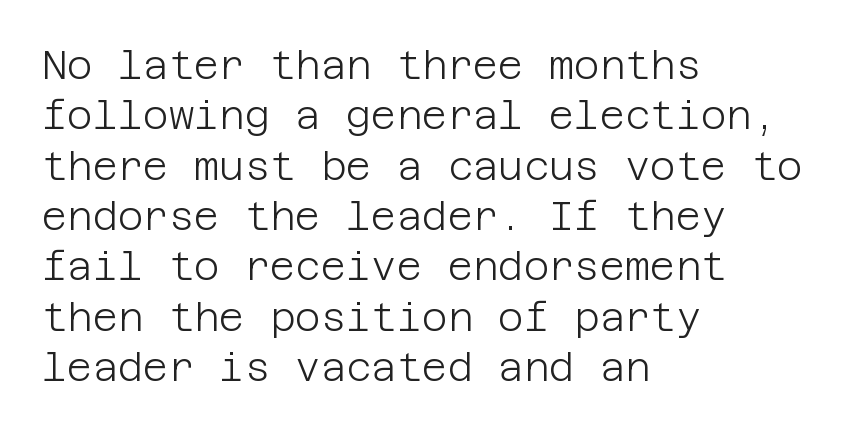
The type family on display is of the sans-serif kind. Rows of type keep a routine distance in the vertical direction. Stems and bowls with no extra thickness — not bold. The words here are not underlined. This sample uses plain, unmodified letter spacing. Characters remain perfectly vertical along every line.
